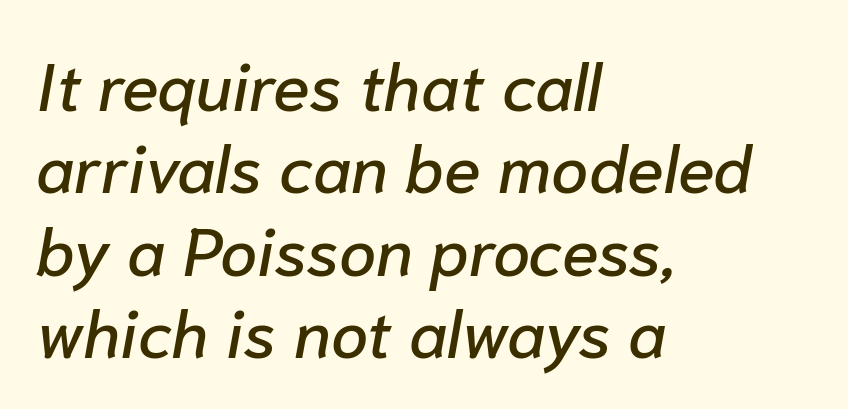
Character widths vary here, with narrow letters taking less room than wide ones. Decoration check: the copy has no underline. Characters are canted at an angle relative to the baseline's perpendicular. If you drew a ruler down the left edge, every line would touch it. Tracking value appears to be zero — textbook default spacing.
